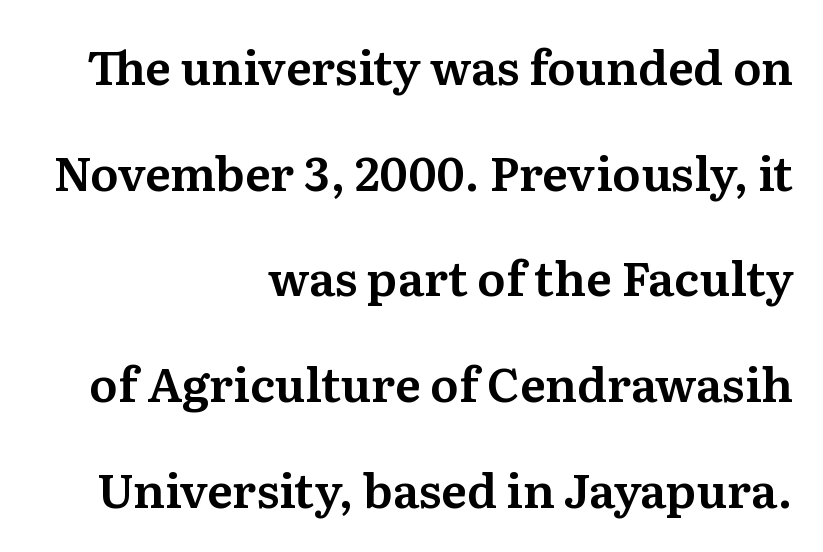
The image shows 47 px serif type, upright; set right-aligned, loose line spacing (2.25x), normal letter spacing, not underlined; medium stroke contrast and a medium x-height.
